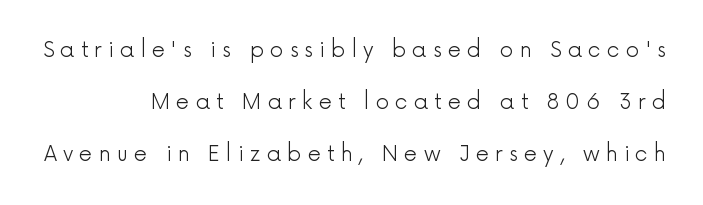
{"italic": "no", "bold": "no", "underline": "no", "align": "right", "line_spacing": "loose", "line_spacing_ratio": 2.47, "letter_spacing": "wide", "letter_spacing_em": 0.29, "glyph_px": 21}
